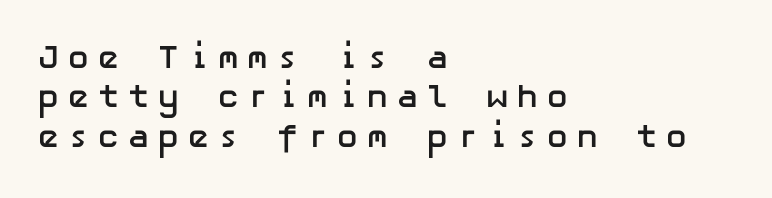
Are there feet on the stems? There aren't — it's a sans. Line beginnings align vertically; line endings do not. These lines were composed using upright roman letters. Words float on clear page, feet unadorned.
